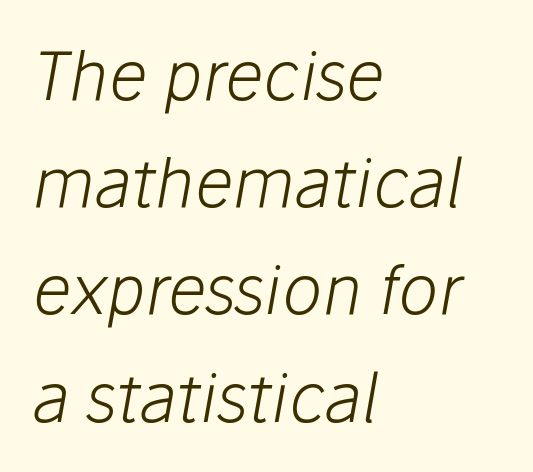
{"italic": "yes", "lean": "right", "slant_degrees": 10, "bold": "no", "weight": "light", "width": "normal", "stroke_contrast": "low", "x_height": "medium", "monospaced": "no", "underline": "no", "align": "left", "line_spacing": "normal", "line_spacing_ratio": 1.6, "letter_spacing": "normal", "letter_spacing_em": 0.0, "glyph_px": 67}
